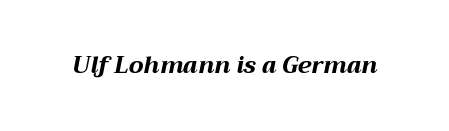
The image shows 23 px bold type, italic (leaning right); set normal letter spacing, not underlined.
